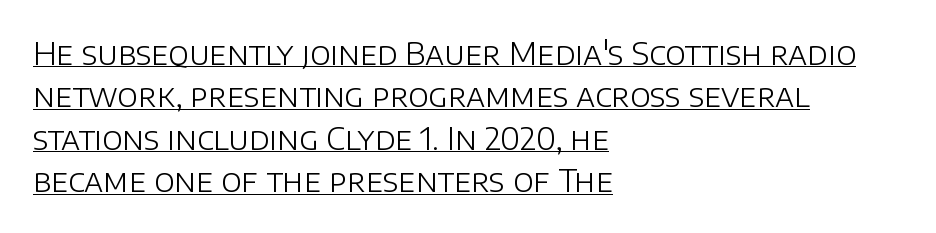
The image shows 31 px light sans-serif type, upright; set left-aligned, normal line spacing (1.37x), normal letter spacing, underlined; low stroke contrast and a large x-height.
